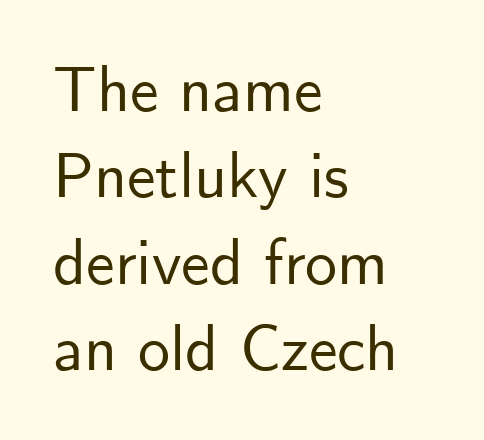
{"serif": "no", "italic": "no", "width": "normal", "stroke_contrast": "low", "x_height": "small", "monospaced": "no", "underline": "no", "align": "left", "line_spacing": "normal", "line_spacing_ratio": 1.35, "letter_spacing": "normal", "letter_spacing_em": 0.0, "glyph_px": 64}
